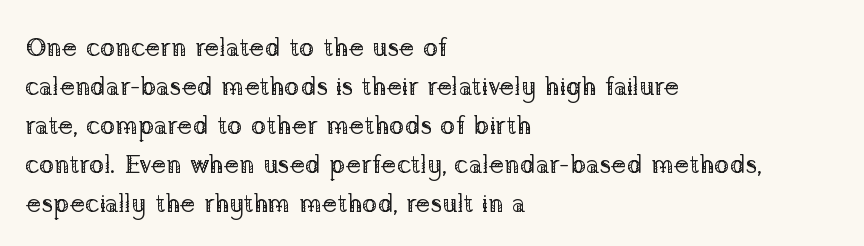
Q: Is the text bold? A: No.
Q: Is the text italic (slanted)? A: No, it is upright.
Q: Is the text underlined? A: No.
Q: How is the paragraph aligned? A: Left-aligned.
Q: Is the spacing between letters normal or unusually wide? A: Normal.
Q: Is the spacing between lines tight, normal or loose? A: Normal.
